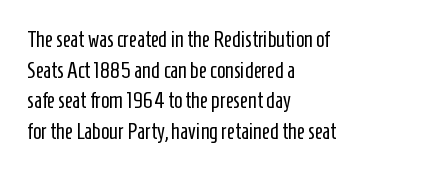
The image shows 22 px text type, upright; set left-aligned, normal line spacing (1.39x), normal letter spacing, not underlined.
